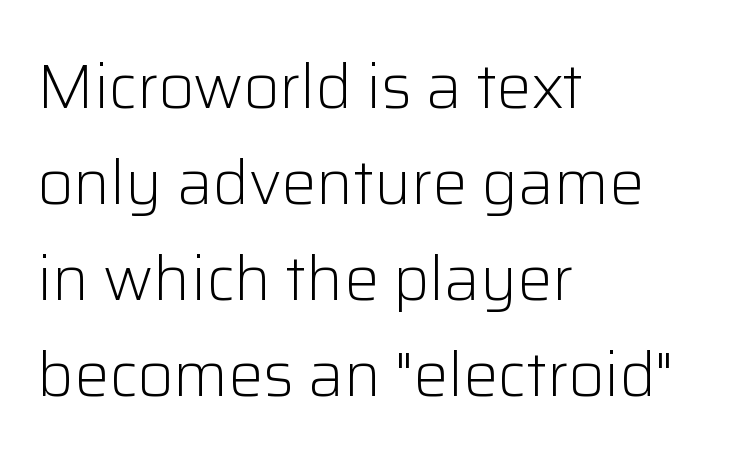
The compositor pushed each line to the left boundary. The rendering uses natural spacing where letterforms have individual widths. One glance says typical: line gaps are just what's usual. No extra tracking has been applied to these lines.
